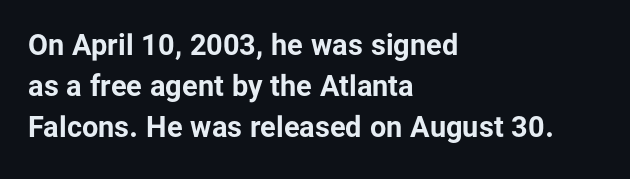
Q: Is the text bold? A: Yes.
Q: Is the text italic (slanted)? A: No, it is upright.
Q: Is the typeface a serif or a sans-serif typeface? A: Sans-serif.
Q: Is the text underlined? A: No.
Q: How is the paragraph aligned? A: Left-aligned.
Q: Is the spacing between letters normal or unusually wide? A: Normal.
Q: Is the spacing between lines tight, normal or loose? A: Normal.
Q: Width (condensed, normal, or wide)? A: Normal.
Q: Stroke contrast? A: Low.
Q: x-height? A: Medium.
Q: Monospaced? A: No.
